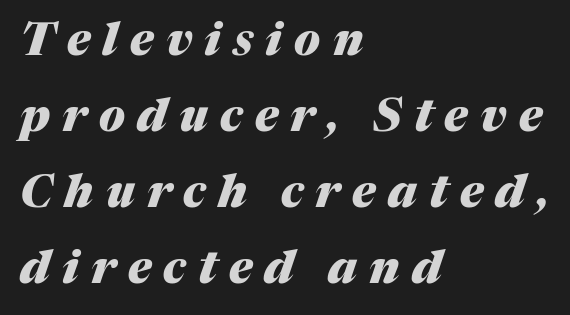
Q: Is the text bold? A: Yes.
Q: Is the text italic (slanted)? A: Yes, it leans right by about 17 degrees.
Q: Is the text underlined? A: No.
Q: How is the paragraph aligned? A: Left-aligned.
Q: Is the spacing between letters normal or unusually wide? A: Unusually wide.
Q: Is the spacing between lines tight, normal or loose? A: Normal.
Q: Width (condensed, normal, or wide)? A: Normal.
Q: Stroke contrast? A: Medium.
Q: x-height? A: Medium.
Q: Monospaced? A: No.
